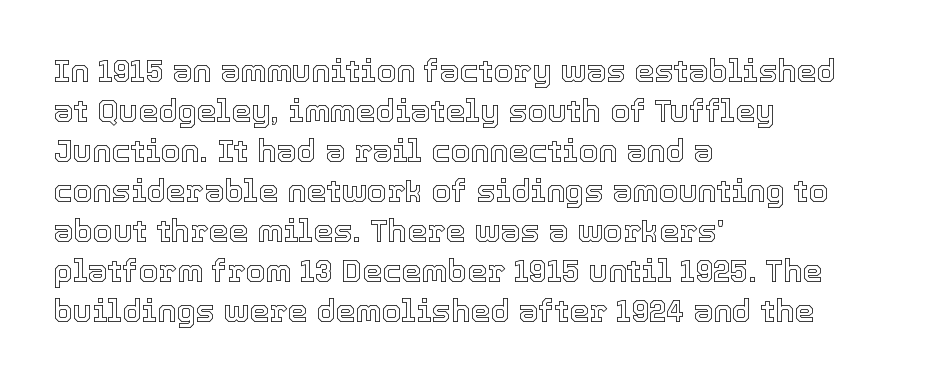
{"italic": "no", "width": "normal", "x_height": "medium", "monospaced": "no", "underline": "no", "align": "left", "line_spacing": "normal", "line_spacing_ratio": 1.25, "letter_spacing": "normal", "letter_spacing_em": 0.0, "glyph_px": 32}
